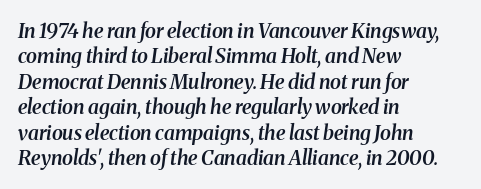
Q: Is the text bold? A: Semi-bold.
Q: Is the text italic (slanted)? A: Yes, it leans right by about 8 degrees.
Q: Is the text underlined? A: No.
Q: How is the paragraph aligned? A: Left-aligned.
Q: Is the spacing between letters normal or unusually wide? A: Normal.
Q: Is the spacing between lines tight, normal or loose? A: Normal.
